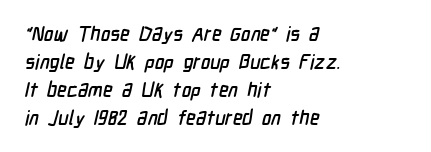
The image shows 20 px text type; set left-aligned, normal line spacing (1.4x), normal letter spacing, not underlined.
